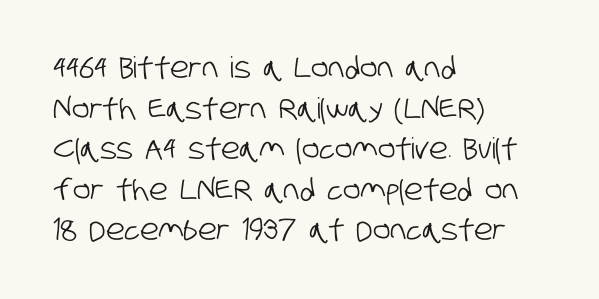
The image shows 29 px condensed sans-serif type; set left-aligned, normal line spacing (1.4x), normal letter spacing, not underlined; low stroke contrast and a large x-height.
